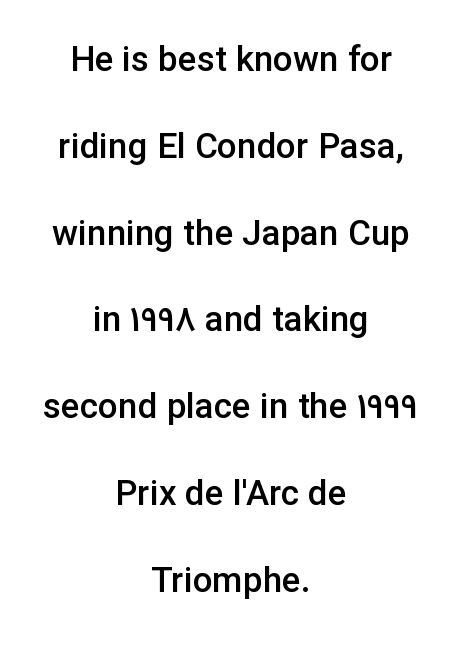
Q: Is the text bold? A: Semi-bold.
Q: Is the text italic (slanted)? A: No, it is upright.
Q: Is the typeface a serif or a sans-serif typeface? A: Sans-serif.
Q: Is the text underlined? A: No.
Q: How is the paragraph aligned? A: Centered.
Q: Is the spacing between letters normal or unusually wide? A: Normal.
Q: Is the spacing between lines tight, normal or loose? A: Loose.
Q: Width (condensed, normal, or wide)? A: Normal.
Q: Stroke contrast? A: Low.
Q: x-height? A: Medium.
Q: Monospaced? A: No.
